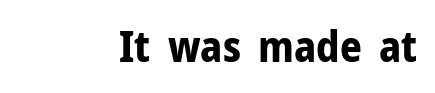
I'd call this a sans setting — the letters go barefoot. Honestly, there is no underline to notice here at all. These lines are rendered in a variable-pitch font. Stroke thickness is high; the sample reads as a true bold. The text block is weighted toward the right margin, trailing off unevenly leftward.
